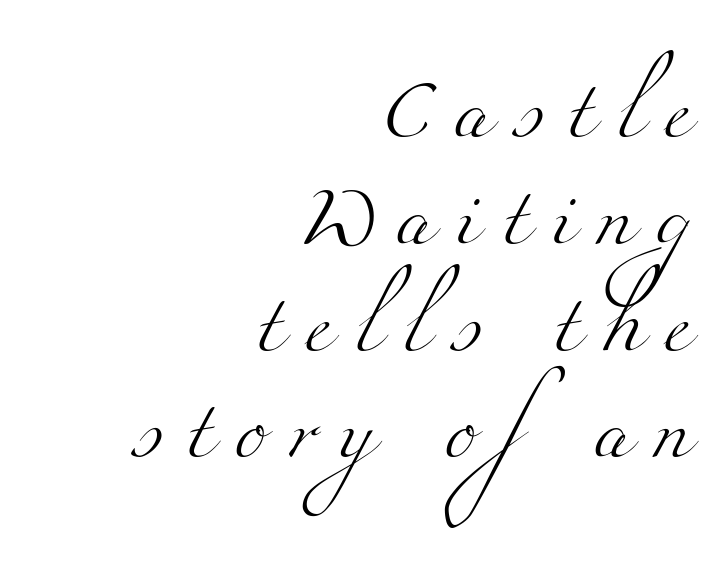
{"bold": "no", "weight": "light", "width": "wide", "stroke_contrast": "medium", "x_height": "small", "monospaced": "no", "underline": "no", "align": "right", "line_spacing_ratio": 1.81, "letter_spacing": "wide", "letter_spacing_em": 0.39, "glyph_px": 59}
